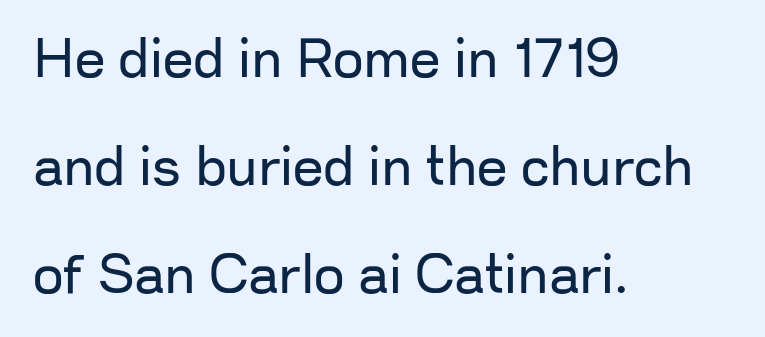
These glyphs show unthickened strokes, regular width or finer. Looks like regular typesetting: each glyph gets only the width it needs. The axis of the letterforms is exactly vertical. These lines keep a tight, regular rhythm from letter to letter. Baseline-to-baseline distance is far greater than the letter height.
